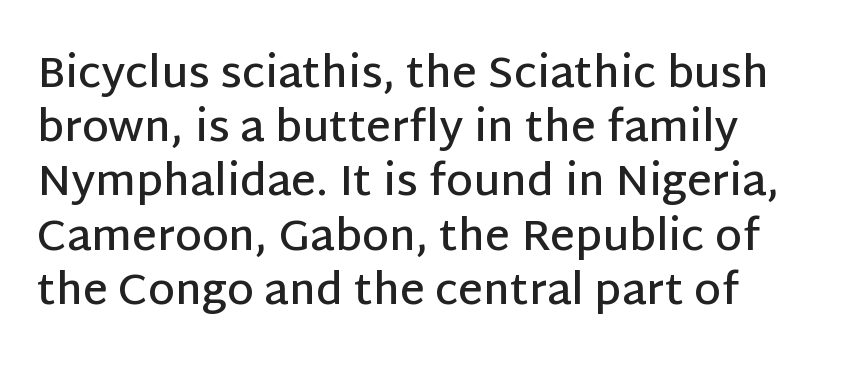
{"serif": "no", "italic": "no", "bold": "semi", "weight": "semibold", "width": "normal", "stroke_contrast": "low", "x_height": "large", "monospaced": "no", "underline": "no", "line_spacing": "normal", "line_spacing_ratio": 1.26, "letter_spacing": "normal", "letter_spacing_em": 0.0, "glyph_px": 43}
